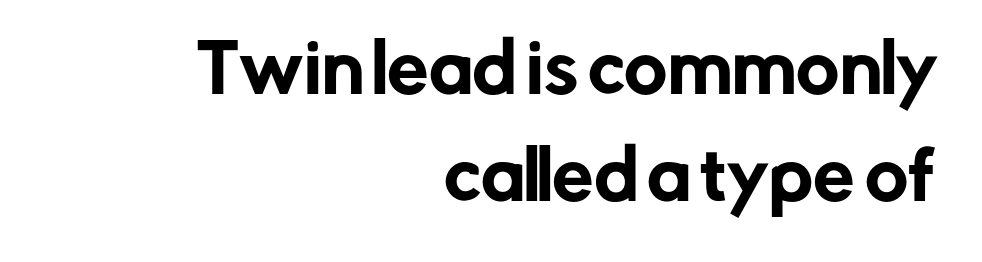
Q: Is the text italic (slanted)? A: No, it is upright.
Q: Is the typeface a serif or a sans-serif typeface? A: Sans-serif.
Q: Is the text underlined? A: No.
Q: How is the paragraph aligned? A: Right-aligned.
Q: Is the spacing between letters normal or unusually wide? A: Normal.
Q: Is the spacing between lines tight, normal or loose? A: Normal.
Q: Width (condensed, normal, or wide)? A: Normal.
Q: Stroke contrast? A: Low.
Q: x-height? A: Medium.
Q: Monospaced? A: No.
